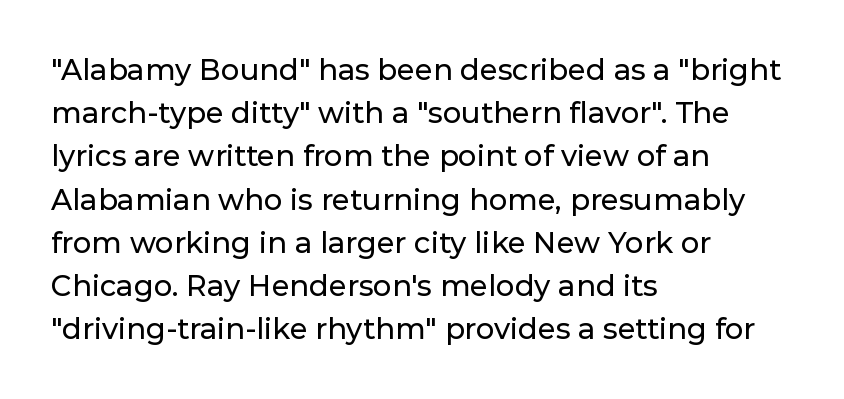
{"serif": "no", "italic": "no", "width": "normal", "stroke_contrast": "low", "x_height": "medium", "monospaced": "no", "underline": "no", "align": "left", "line_spacing": "normal", "line_spacing_ratio": 1.49, "letter_spacing": "normal", "letter_spacing_em": 0.0, "glyph_px": 29}
